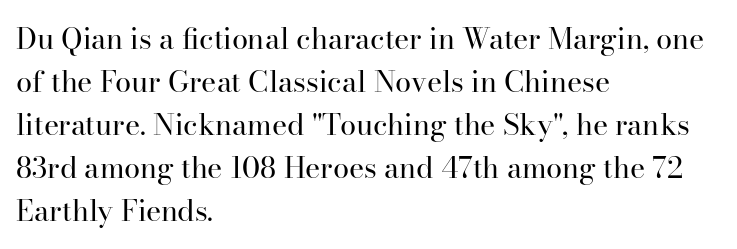
{"serif": "yes", "italic": "no", "bold": "no", "weight": "regular", "width": "normal", "stroke_contrast": "high", "x_height": "small", "monospaced": "no", "underline": "no", "align": "left", "line_spacing": "normal", "line_spacing_ratio": 1.48, "letter_spacing": "normal", "letter_spacing_em": 0.0, "glyph_px": 29}
